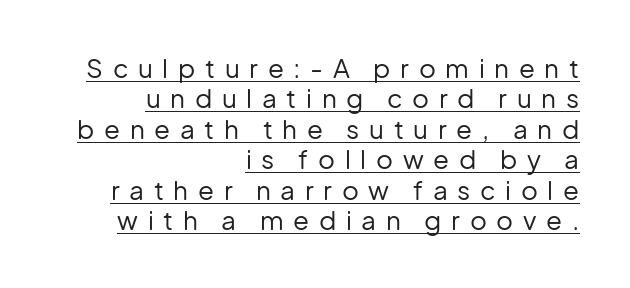
{"italic": "no", "bold": "no", "underline": "yes", "align": "right", "line_spacing_ratio": 1.17, "letter_spacing": "wide", "letter_spacing_em": 0.37, "glyph_px": 26}
